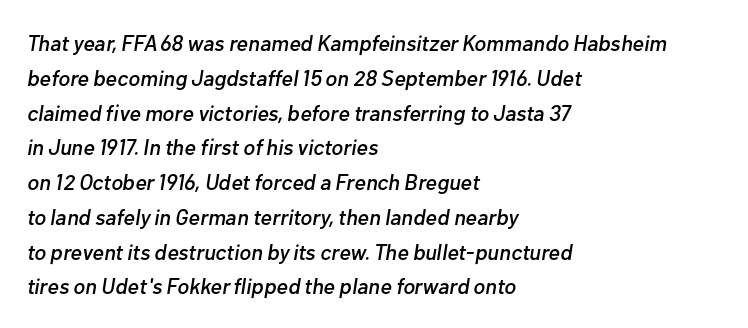
Q: Is the text italic (slanted)? A: Yes, it leans right by about 10 degrees.
Q: Is the text underlined? A: No.
Q: How is the paragraph aligned? A: Left-aligned.
Q: Is the spacing between letters normal or unusually wide? A: Normal.
Q: Is the spacing between lines tight, normal or loose? A: Normal.
